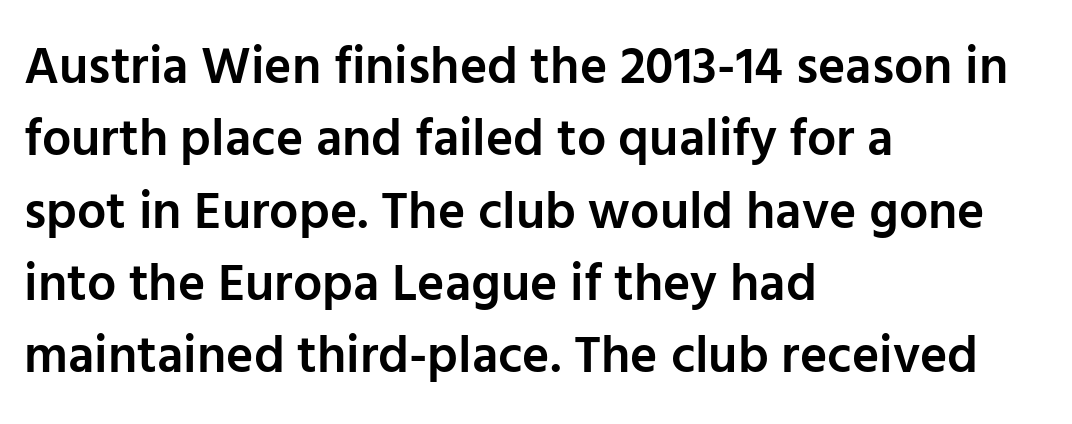
This sample keeps an unexceptional amount of space between lines. Bold? Not quite — semibold, heavier than regular but stopping short. The glyphs in this specimen are sans serif. Is the letter spacing exaggerated? No — it looks like the ordinary default.
